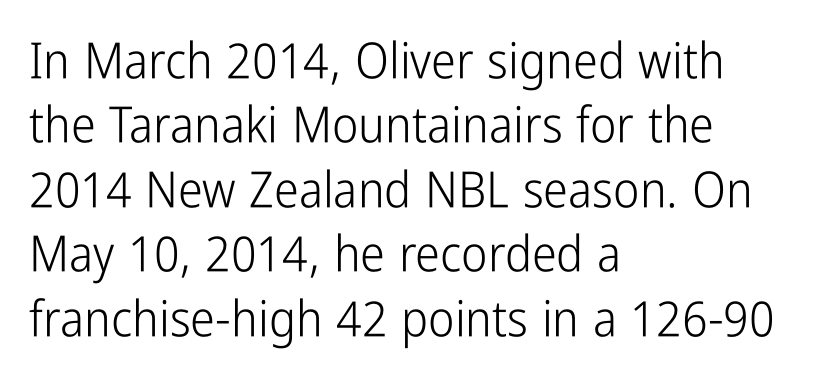
{"serif": "no", "italic": "no", "bold": "no", "weight": "light", "width": "condensed", "stroke_contrast": "low", "x_height": "medium", "monospaced": "no", "underline": "no", "align": "left", "line_spacing": "normal", "line_spacing_ratio": 1.29, "letter_spacing": "normal", "letter_spacing_em": 0.0, "glyph_px": 50}
